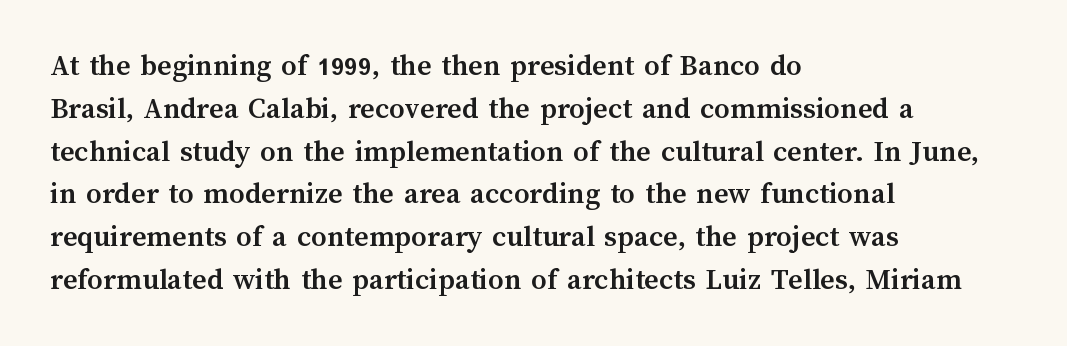
Q: Is the text bold? A: Yes.
Q: Is the text italic (slanted)? A: No, it is upright.
Q: Is the text underlined? A: No.
Q: How is the paragraph aligned? A: Left-aligned.
Q: Is the spacing between letters normal or unusually wide? A: Normal.
Q: Is the spacing between lines tight, normal or loose? A: Normal.
Q: Width (condensed, normal, or wide)? A: Normal.
Q: Stroke contrast? A: Medium.
Q: x-height? A: Medium.
Q: Monospaced? A: No.
